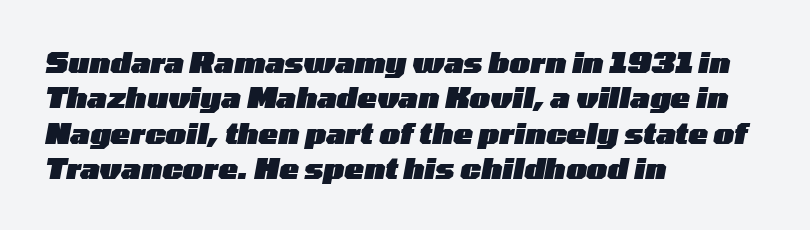
The image shows 29 px heavy, wide type, italic (leaning right); set left-aligned, line spacing 1.22x, normal letter spacing, not underlined; low stroke contrast and a medium x-height.
